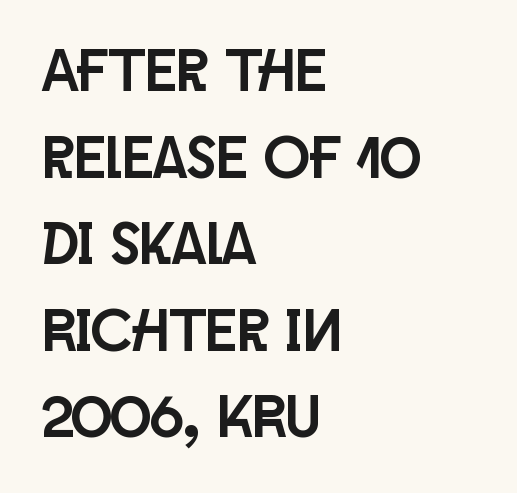
Q: Is the text italic (slanted)? A: No, it is upright.
Q: Is the typeface a serif or a sans-serif typeface? A: Sans-serif.
Q: Is the text underlined? A: No.
Q: How is the paragraph aligned? A: Left-aligned.
Q: Is the spacing between letters normal or unusually wide? A: Normal.
Q: Is the spacing between lines tight, normal or loose? A: Normal.
Q: Width (condensed, normal, or wide)? A: Condensed.
Q: Stroke contrast? A: Low.
Q: x-height? A: Large.
Q: Monospaced? A: No.
